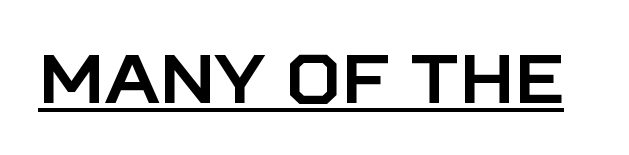
A typesetter would call this proportional, since set widths differ per character. Honestly, the letter spacing is just normal — you wouldn't notice it. Glance below the letters and you will spot a drawn line. The letters stand upright; this is a roman face.
